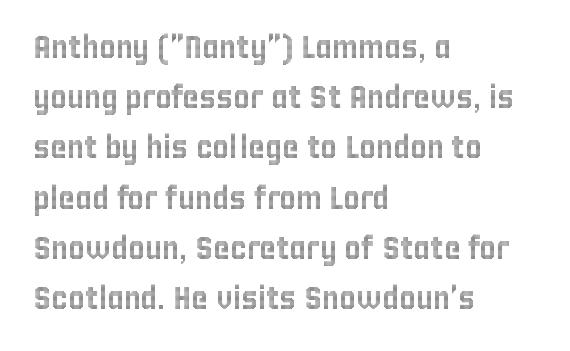
In terms of posture, this sample is upright. This sample has the flowing, uneven cadence of proportional lettering. The horizontal fit of the characters is conventional and even. Does the leading feel generous? No, just average. Horizontally, the lines are justified to the leading edge only.
